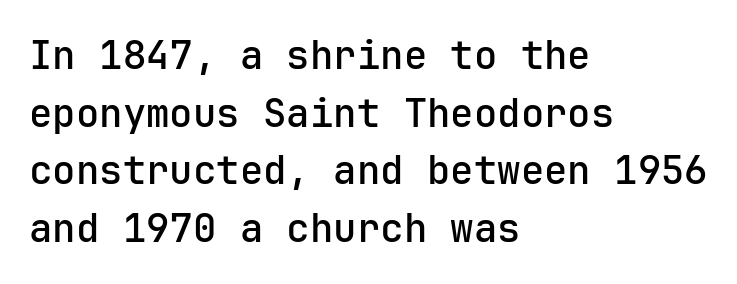
{"serif": "no", "italic": "no", "width": "normal", "stroke_contrast": "low", "x_height": "medium", "monospaced": "yes", "underline": "no", "align": "left", "line_spacing": "normal", "line_spacing_ratio": 1.48, "letter_spacing": "normal", "letter_spacing_em": 0.0, "glyph_px": 39}
